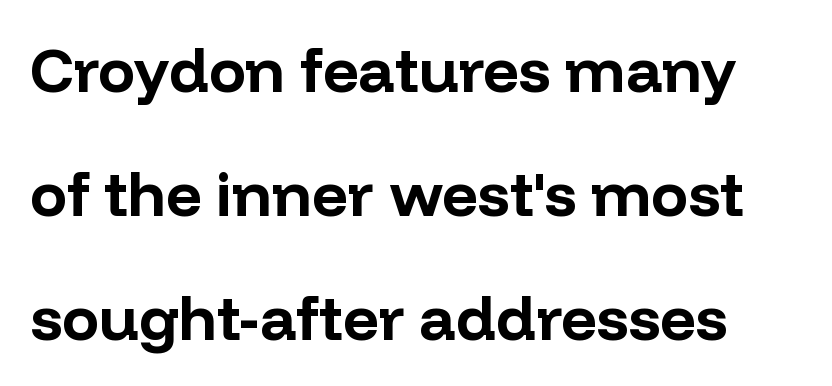
Glance below the letters and you will spot only blank space. Proportional: the letters do not fall into vertical columns. Vertical strokes here are truly vertical. Nobody touched the tracking dial on this one.
